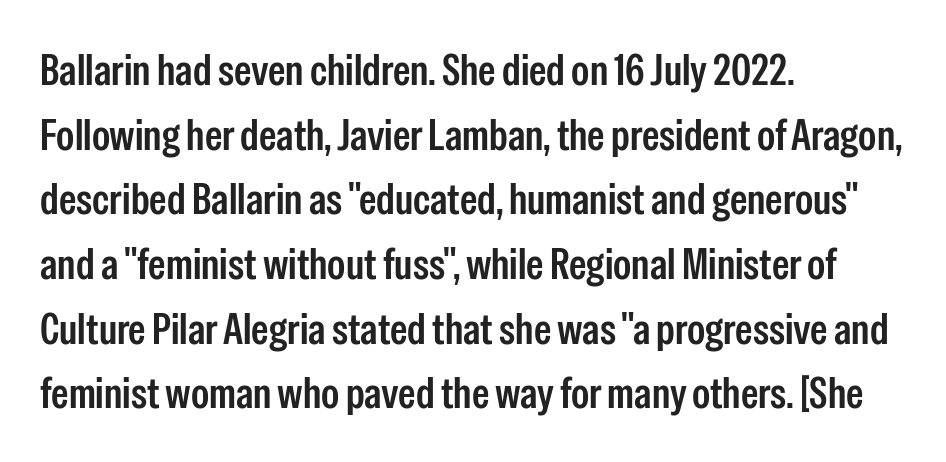
The image shows 44 px semibold, condensed sans-serif type, upright; set left-aligned, normal line spacing (1.47x), normal letter spacing, not underlined; low stroke contrast and a medium x-height.
